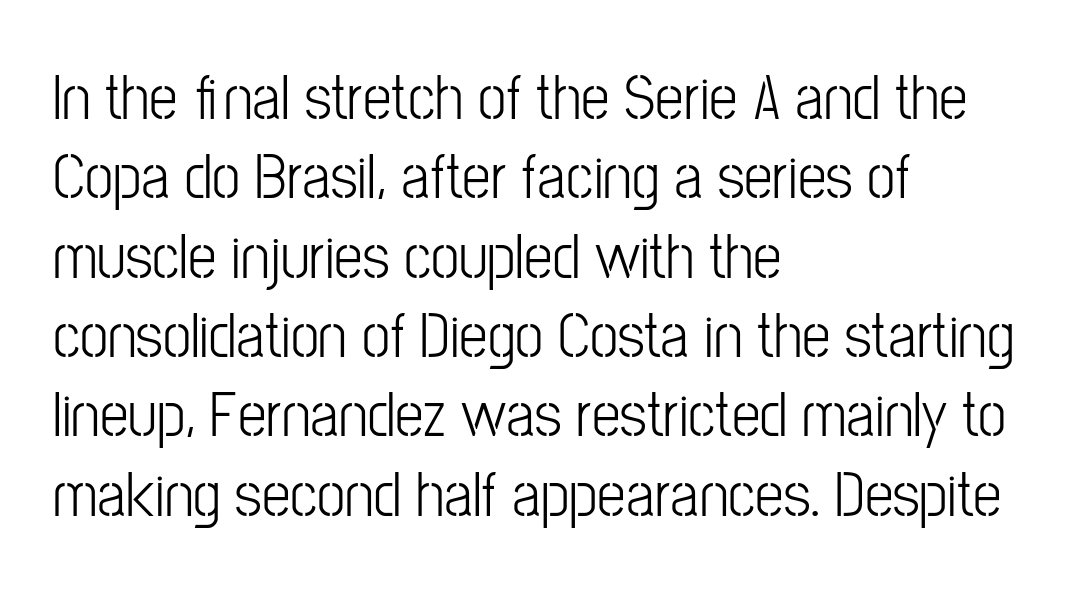
{"serif": "no", "italic": "no", "bold": "no", "weight": "light", "width": "condensed", "stroke_contrast": "low", "x_height": "medium", "monospaced": "no", "underline": "no", "align": "left", "line_spacing_ratio": 1.24, "letter_spacing": "normal", "letter_spacing_em": 0.0, "glyph_px": 64}
